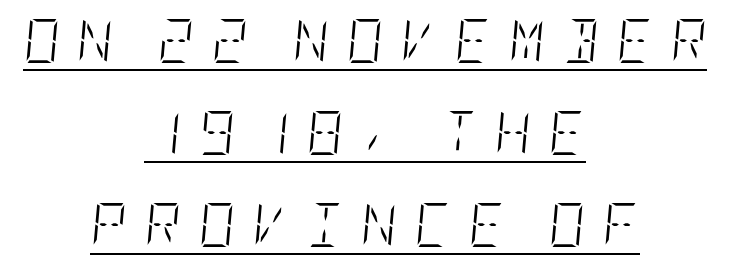
The rendering uses a large line-height, opening up the rows. Each word looks stretched out because of the extra space between its letters. A quiet, ordinary-to-light weight characterises the typeface. The rendered words wear a rule along their underside. Tall strokes in this sample are angled rather than plumb. Centered paragraph, ragged on both sides.
